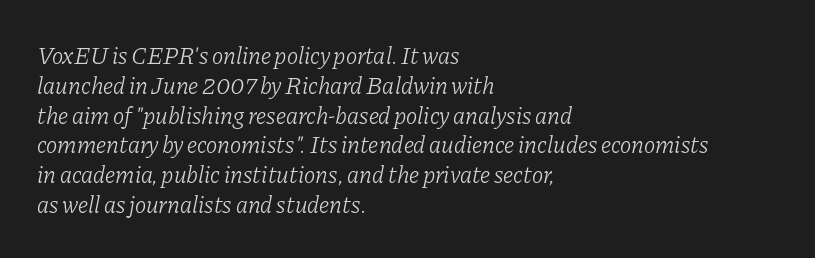
There is no visible air inserted between adjacent glyphs. Descenders hang freely into open space. Ink coverage per letter is moderate at most. All the whitespace from short lines collects on the right.
